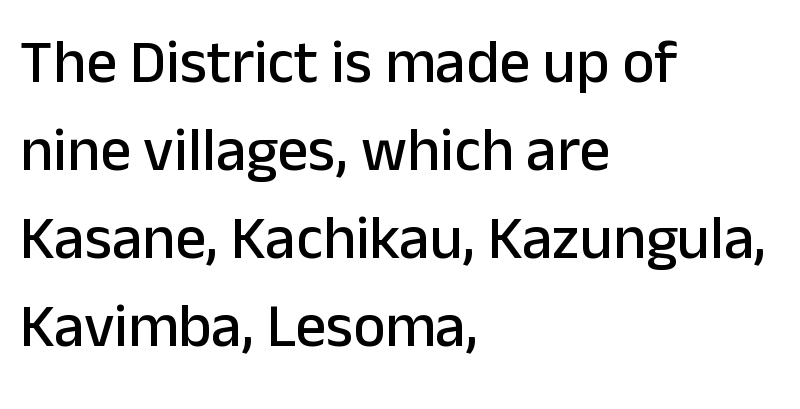
Q: Is the text italic (slanted)? A: No, it is upright.
Q: Is the typeface a serif or a sans-serif typeface? A: Sans-serif.
Q: Is the text underlined? A: No.
Q: How is the paragraph aligned? A: Left-aligned.
Q: Is the spacing between letters normal or unusually wide? A: Normal.
Q: Is the spacing between lines tight, normal or loose? A: Normal.
Q: Width (condensed, normal, or wide)? A: Normal.
Q: Stroke contrast? A: Low.
Q: x-height? A: Medium.
Q: Monospaced? A: No.
